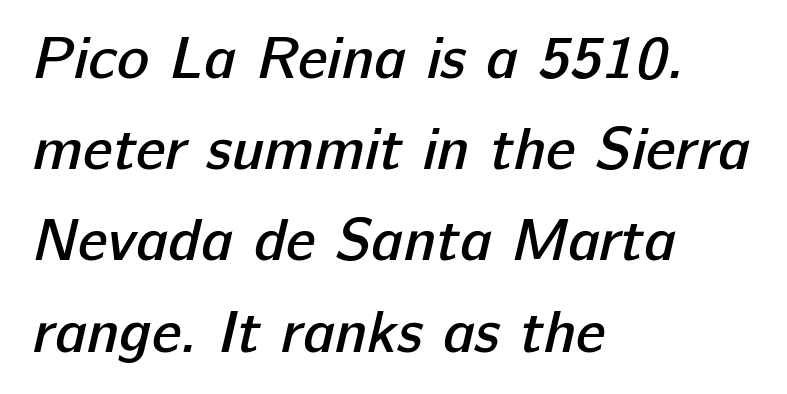
{"serif": "no", "bold": "semi", "weight": "semibold", "width": "normal", "stroke_contrast": "low", "x_height": "medium", "monospaced": "no", "underline": "no", "align": "left", "line_spacing": "normal", "line_spacing_ratio": 1.52, "letter_spacing": "normal", "letter_spacing_em": 0.0, "glyph_px": 60}
